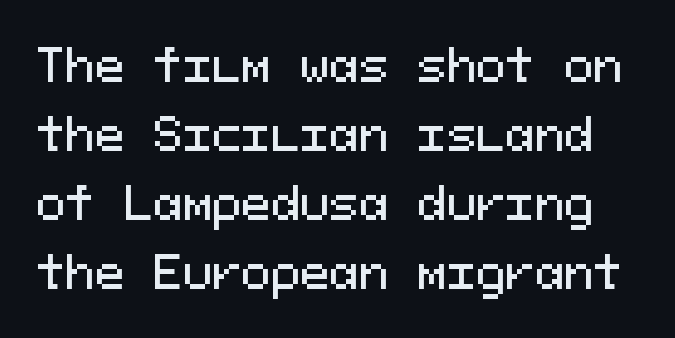
{"serif": "no", "italic": "no", "width": "normal", "stroke_contrast": "medium", "x_height": "medium", "monospaced": "yes", "underline": "no", "line_spacing": "normal", "line_spacing_ratio": 1.57, "letter_spacing": "normal", "letter_spacing_em": 0.0, "glyph_px": 44}
